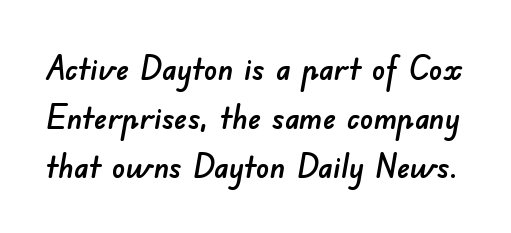
The text was rendered using a sans face with plain stroke endings. The area under the type is left untouched. Think of a printed novel: that variable character pitch is what you see here. Default kerning and tracking; the words read as compact shapes. One glance says typical: line gaps are just what's usual.
